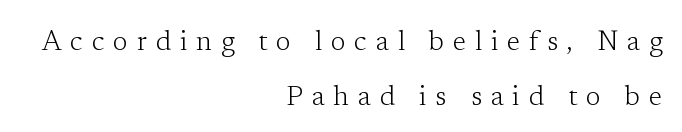
Q: Is the text bold? A: No.
Q: Is the text italic (slanted)? A: No, it is upright.
Q: Is the text underlined? A: No.
Q: How is the paragraph aligned? A: Right-aligned.
Q: Is the spacing between letters normal or unusually wide? A: Unusually wide.
Q: Is the spacing between lines tight, normal or loose? A: Loose.
